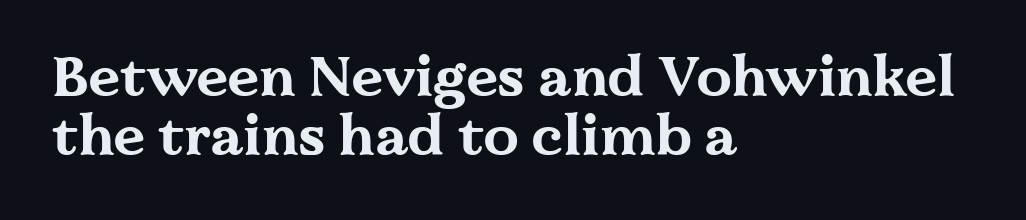
{"serif": "yes", "italic": "no", "bold": "yes", "weight": "bold", "width": "wide", "stroke_contrast": "medium", "x_height": "medium", "monospaced": "no", "underline": "no", "align": "left", "line_spacing": "tight", "line_spacing_ratio": 1.05, "letter_spacing": "normal", "letter_spacing_em": 0.0, "glyph_px": 56}
